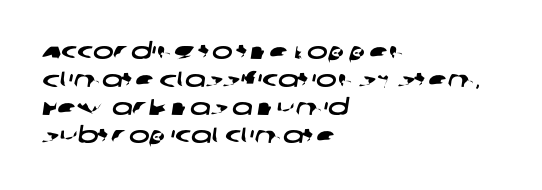
The lines sit at an ordinary, default distance from one another. Alignment: flush left. The tracking reads as untouched default to a designer's eye. The area under the type is left untouched.
